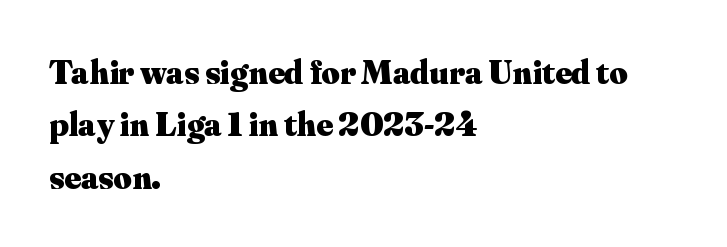
A classic flush-left, rag-right setting is used for this passage. Yep, those are serifs on the letters. A typesetter would call this zero additional tracking. Baseline-to-baseline distance is the conventional proportion of letter height. Bare-footed words on every line.
